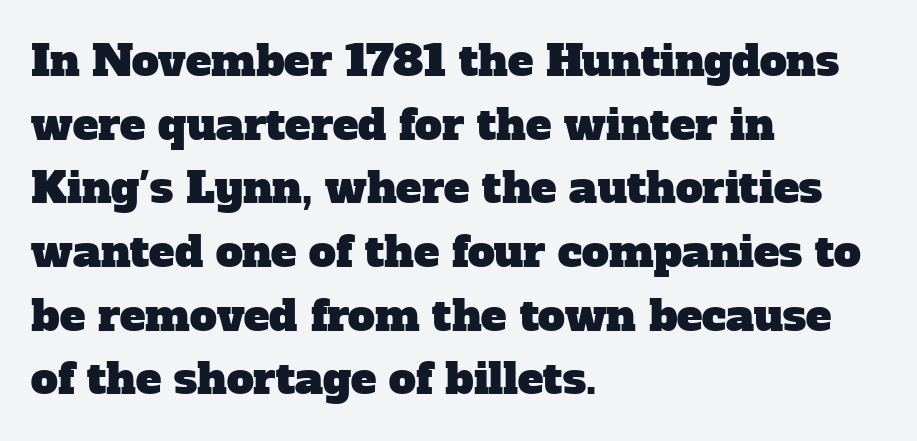
The image shows 43 px serif type; set left-aligned, normal line spacing (1.48x), normal letter spacing, not underlined; low stroke contrast and a medium x-height.
